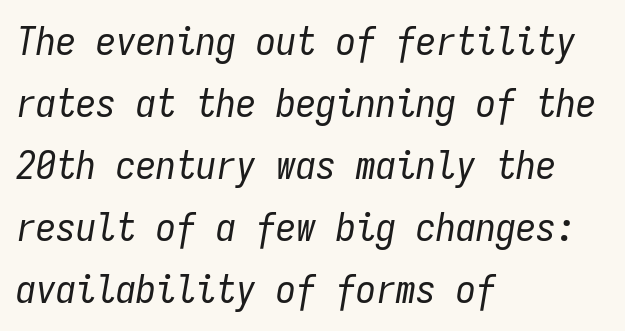
Beneath every word, the page is bare. Here the glyphs are tracked normally, forming tight word shapes. Think of a typewriter: that constant character pitch is what you see here. Interline gaps are of average width in this sample. An italicized treatment has been applied to the whole sample. Nothing heavy about these letters — not bold at all.
